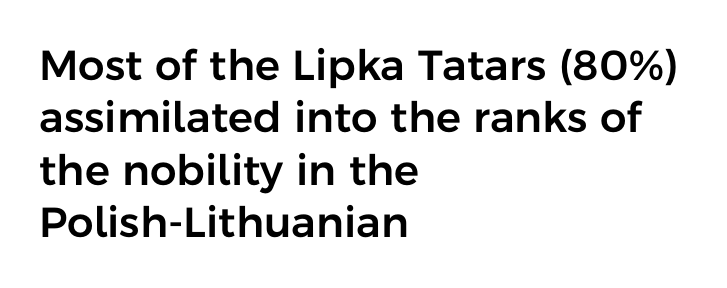
{"serif": "no", "italic": "no", "width": "normal", "stroke_contrast": "low", "x_height": "medium", "monospaced": "no", "underline": "no", "align": "left", "line_spacing": "normal", "line_spacing_ratio": 1.25, "letter_spacing": "normal", "letter_spacing_em": 0.0, "glyph_px": 42}
